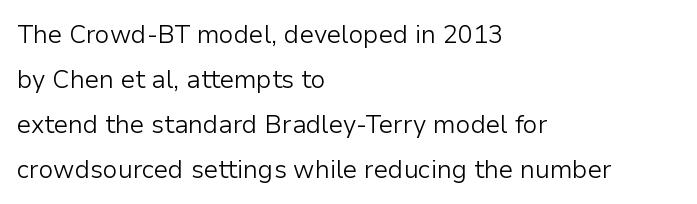
Q: Is the text bold? A: No.
Q: Is the text italic (slanted)? A: No, it is upright.
Q: Is the text underlined? A: No.
Q: How is the paragraph aligned? A: Left-aligned.
Q: Is the spacing between letters normal or unusually wide? A: Normal.
